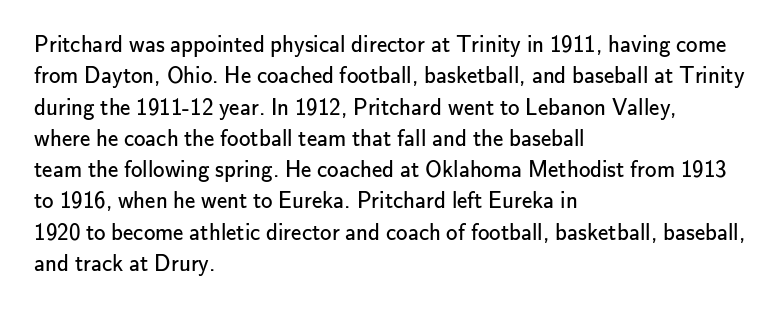
{"italic": "no", "bold": "no", "underline": "no", "align": "left", "line_spacing": "normal", "line_spacing_ratio": 1.36, "letter_spacing": "normal", "letter_spacing_em": 0.0, "glyph_px": 23}
